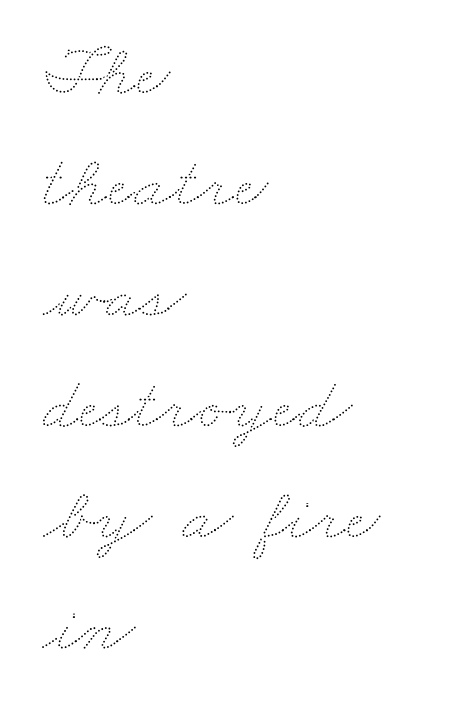
Q: Is the text bold? A: No.
Q: Is the text underlined? A: No.
Q: How is the paragraph aligned? A: Left-aligned.
Q: Is the spacing between letters normal or unusually wide? A: Normal.
Q: Is the spacing between lines tight, normal or loose? A: Normal.
Q: Width (condensed, normal, or wide)? A: Wide.
Q: Stroke contrast? A: Medium.
Q: x-height? A: Small.
Q: Monospaced? A: No.
